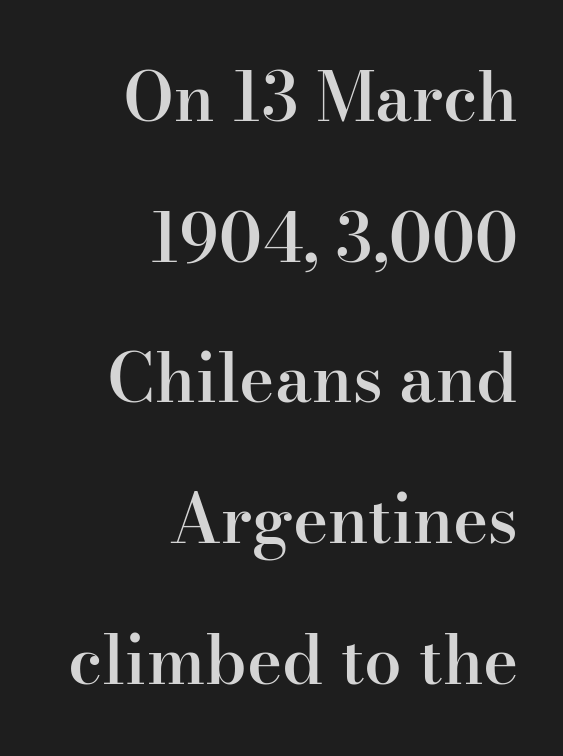
The characters look somewhat weighty, a semibold short of true bold. Does the copy run flush right? Yes — the right margin is perfectly even. Students, note that the glyphs here touch the page at normal intervals. Font category for this specimen: serif.
